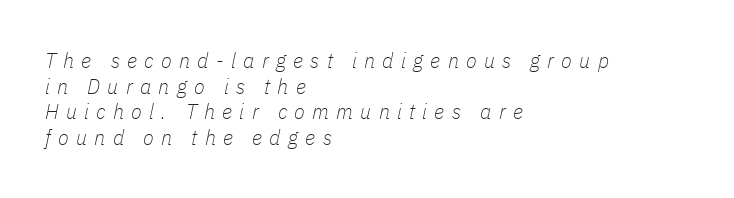
The passage shown has open, widely tracked lettering throughout. A typesetter would mark this as italic. Decoration check: the copy has no underline. The typeface has the unassuming heft of standard copy or less.
